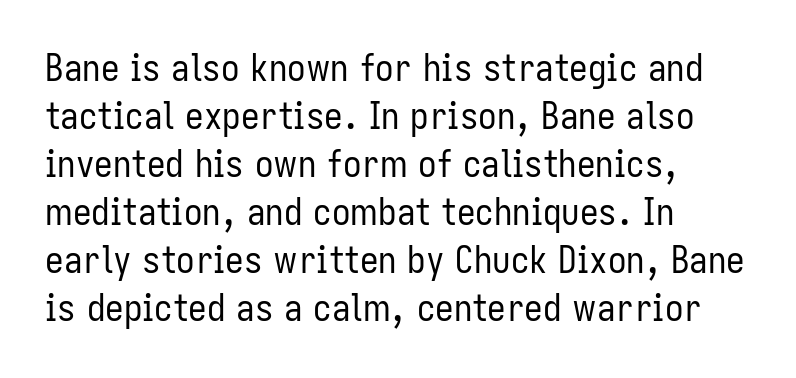
{"serif": "no", "italic": "no", "bold": "no", "weight": "regular", "width": "condensed", "stroke_contrast": "low", "x_height": "medium", "monospaced": "no", "underline": "no", "align": "left", "line_spacing": "normal", "line_spacing_ratio": 1.3, "letter_spacing": "normal", "letter_spacing_em": 0.0, "glyph_px": 37}
